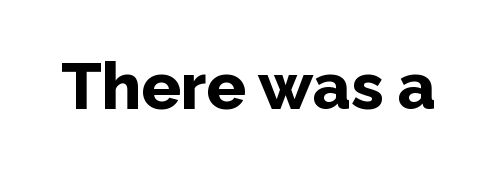
The image shows 65 px bold sans-serif type, upright; set normal letter spacing, not underlined; low stroke contrast and a medium x-height.
